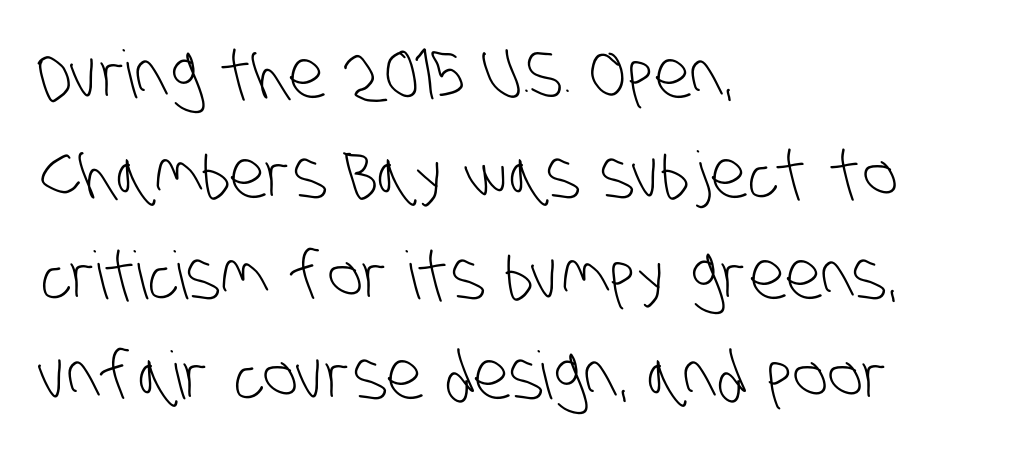
Do the characters align in a grid? No, the font is proportional. No chunkiness to these letters — they're not bold. In CSS terms this would be text-align: left. How would I describe the line gaps? Plain and ordinary. Font category for this specimen: sans-serif. This sample uses plain, unmodified letter spacing.
